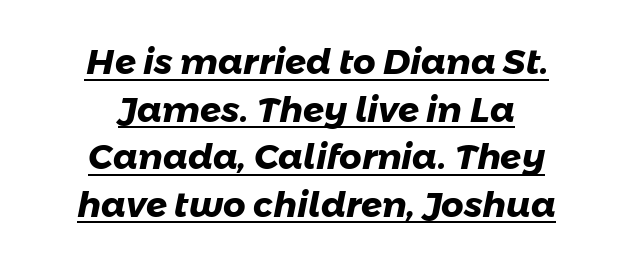
{"serif": "no", "bold": "yes", "weight": "heavy", "width": "normal", "stroke_contrast": "low", "x_height": "medium", "monospaced": "no", "underline": "yes", "align": "center", "line_spacing": "normal", "line_spacing_ratio": 1.36, "letter_spacing": "normal", "letter_spacing_em": 0.0, "glyph_px": 35}
